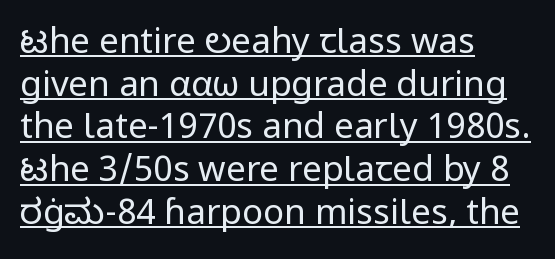
{"serif": "no", "italic": "no", "bold": "no", "weight": "regular", "width": "normal", "stroke_contrast": "low", "x_height": "medium", "monospaced": "no", "underline": "yes", "align": "left", "line_spacing_ratio": 1.22, "letter_spacing": "normal", "letter_spacing_em": 0.0, "glyph_px": 35}
